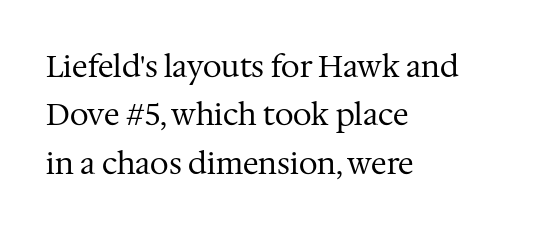
The image shows 30 px regular-weight serif type, upright; set left-aligned, normal line spacing (1.61x), normal letter spacing, not underlined; medium stroke contrast and a medium x-height.
